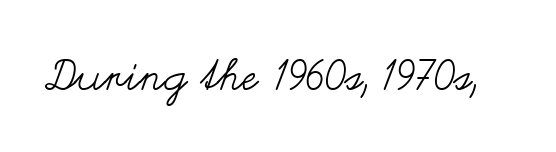
The image shows 43 px regular-weight, wide type; set normal letter spacing, not underlined; medium stroke contrast and a small x-height.
